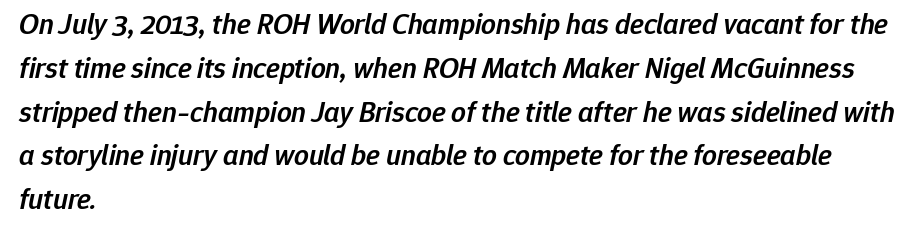
{"italic": "yes", "lean": "right", "slant_degrees": 12, "bold": "semi", "weight": "semibold", "width": "normal", "stroke_contrast": "low", "x_height": "medium", "monospaced": "no", "underline": "no", "align": "left", "line_spacing": "normal", "line_spacing_ratio": 1.51, "letter_spacing": "normal", "letter_spacing_em": 0.0, "glyph_px": 29}
